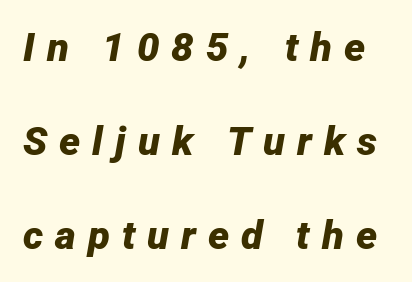
The image shows 40 px bold type, italic (leaning right); set loose line spacing (2.35x), unusually wide letter spacing (+0.3 em), not underlined; low stroke contrast and a medium x-height.
